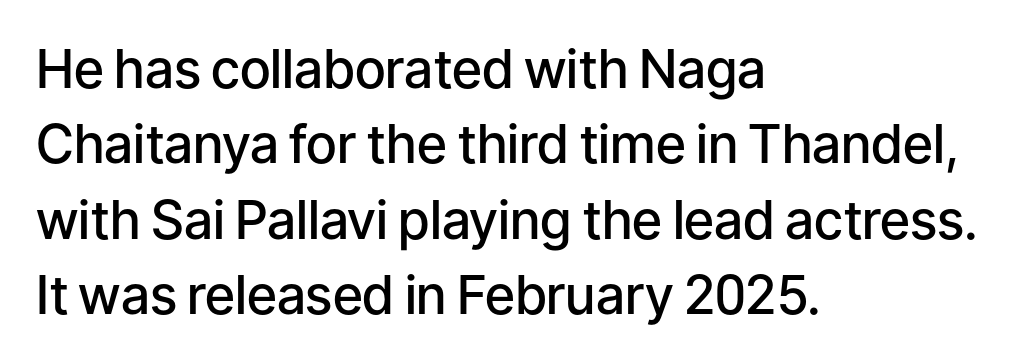
{"serif": "no", "italic": "no", "bold": "semi", "weight": "semibold", "width": "normal", "stroke_contrast": "low", "x_height": "medium", "monospaced": "no", "underline": "no", "align": "left", "line_spacing": "normal", "line_spacing_ratio": 1.42, "letter_spacing": "normal", "letter_spacing_em": 0.0, "glyph_px": 53}
